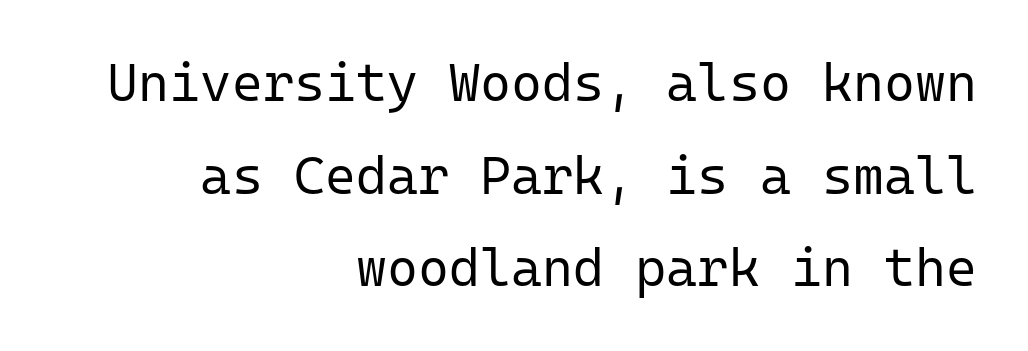
Q: Is the text bold? A: No.
Q: Is the text italic (slanted)? A: No, it is upright.
Q: Is the typeface a serif or a sans-serif typeface? A: Sans-serif.
Q: Is the text underlined? A: No.
Q: How is the paragraph aligned? A: Right-aligned.
Q: Is the spacing between letters normal or unusually wide? A: Normal.
Q: Width (condensed, normal, or wide)? A: Normal.
Q: Stroke contrast? A: Low.
Q: x-height? A: Medium.
Q: Monospaced? A: Yes.
